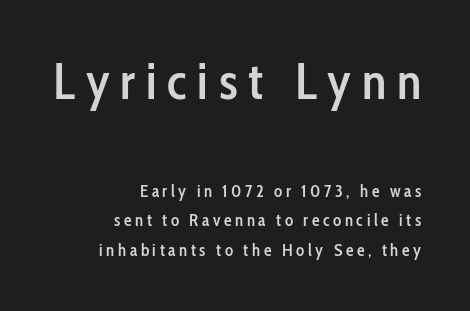
{"serif": "no", "italic": "no", "bold": "semi", "weight": "semibold", "width": "condensed", "stroke_contrast": "low", "x_height": "medium", "monospaced": "no", "underline": "no", "align": "right", "line_spacing_ratio": 1.76, "letter_spacing": "wide", "letter_spacing_em": 0.21, "larger_block": "first", "size_ratio": 3.0, "glyph_px": 51}
